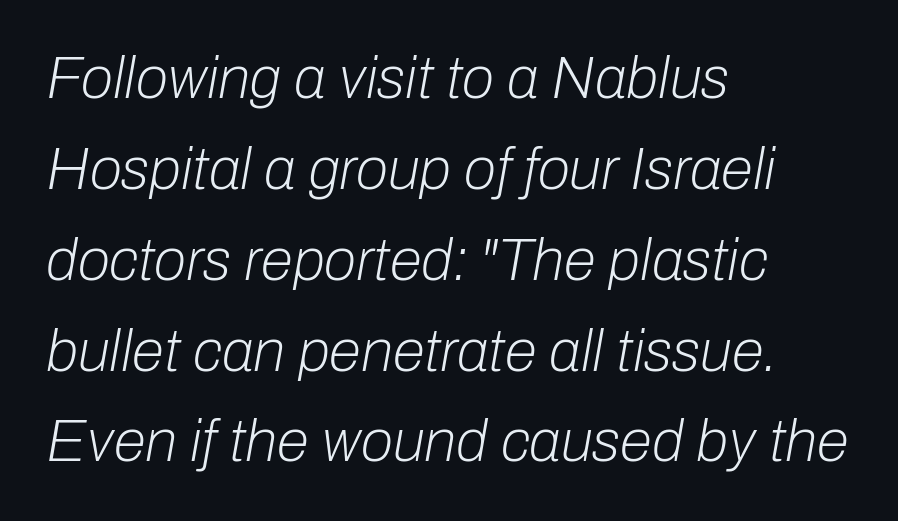
{"italic": "yes", "lean": "right", "slant_degrees": 10, "bold": "no", "weight": "light", "width": "normal", "stroke_contrast": "low", "x_height": "medium", "monospaced": "no", "underline": "no", "align": "left", "line_spacing": "normal", "line_spacing_ratio": 1.54, "letter_spacing": "normal", "letter_spacing_em": 0.0, "glyph_px": 59}
